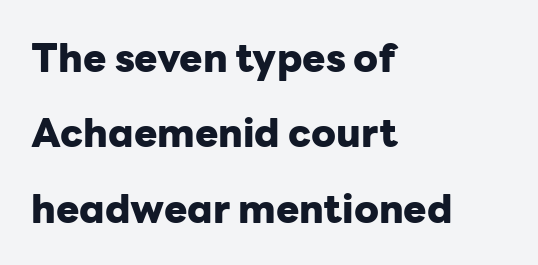
The image shows 39 px heavy sans-serif type, upright; set left-aligned, loose line spacing (1.93x), normal letter spacing, not underlined; low stroke contrast and a medium x-height.
